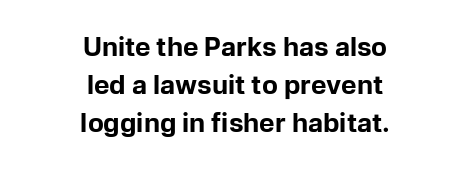
{"italic": "no", "bold": "yes", "underline": "no", "align": "center", "line_spacing": "normal", "line_spacing_ratio": 1.46, "letter_spacing": "normal", "letter_spacing_em": 0.0, "glyph_px": 26}
